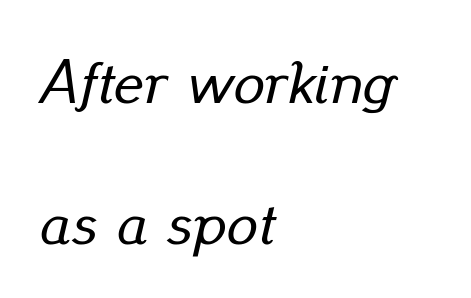
{"italic": "yes", "lean": "right", "slant_degrees": 13, "width": "normal", "stroke_contrast": "low", "x_height": "small", "monospaced": "no", "underline": "no", "align": "left", "line_spacing": "loose", "line_spacing_ratio": 2.27, "letter_spacing": "normal", "letter_spacing_em": 0.0, "glyph_px": 62}
